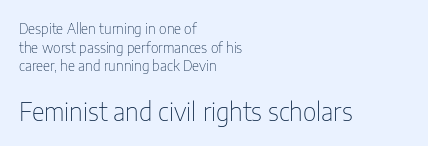
Q: Is the text bold? A: No.
Q: Is the text italic (slanted)? A: No, it is upright.
Q: Is the text underlined? A: No.
Q: How is the paragraph aligned? A: Left-aligned.
Q: Is the spacing between letters normal or unusually wide? A: Normal.
Q: Is the spacing between lines tight, normal or loose? A: Normal.
Q: Which block of text is set in a larger size, the first (top) or the second (bottom)? A: The second (bottom) one.
